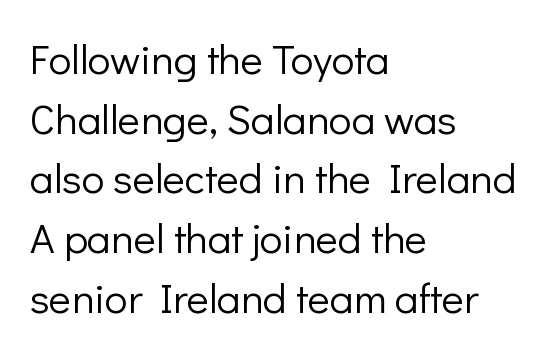
Q: Is the text bold? A: No.
Q: Is the text italic (slanted)? A: No, it is upright.
Q: Is the typeface a serif or a sans-serif typeface? A: Sans-serif.
Q: Is the text underlined? A: No.
Q: How is the paragraph aligned? A: Left-aligned.
Q: Is the spacing between letters normal or unusually wide? A: Normal.
Q: Is the spacing between lines tight, normal or loose? A: Normal.
Q: Width (condensed, normal, or wide)? A: Normal.
Q: Stroke contrast? A: Low.
Q: x-height? A: Medium.
Q: Monospaced? A: No.
